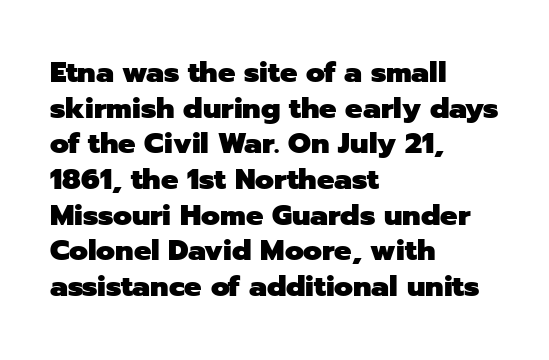
The face used here has the dense, thick strokes of a bold. Nothing unusual about the tracking: characters are spaced as the font intends. The baseline area is clear. Here the designer chose a conventional face with non-uniform glyph widths. Does the copy run flush right? No — it runs flush left. Note: no serifs on the glyphs.
